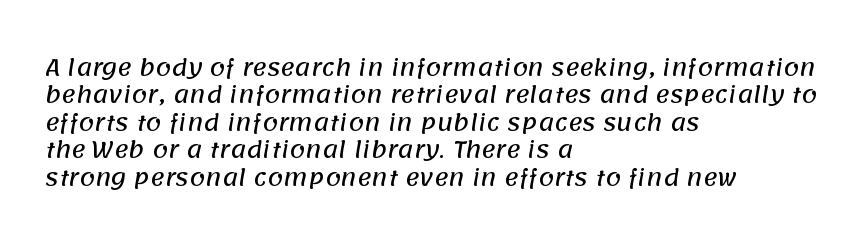
Q: Is the text underlined? A: No.
Q: How is the paragraph aligned? A: Left-aligned.
Q: Is the spacing between letters normal or unusually wide? A: Normal.
Q: Is the spacing between lines tight, normal or loose? A: Normal.
